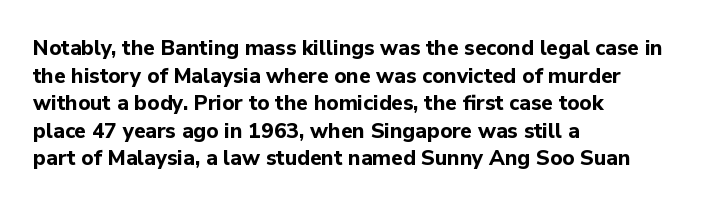
Q: Is the text bold? A: Yes.
Q: Is the text italic (slanted)? A: No, it is upright.
Q: Is the text underlined? A: No.
Q: How is the paragraph aligned? A: Left-aligned.
Q: Is the spacing between letters normal or unusually wide? A: Normal.
Q: Is the spacing between lines tight, normal or loose? A: Normal.
